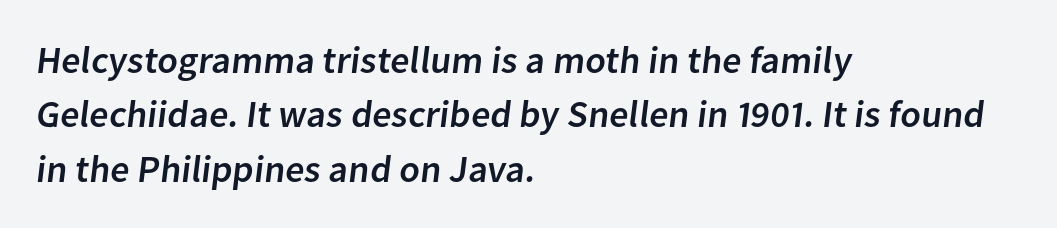
The image shows 38 px sans-serif type; set left-aligned, normal line spacing (1.43x), normal letter spacing, not underlined; low stroke contrast and a medium x-height.
